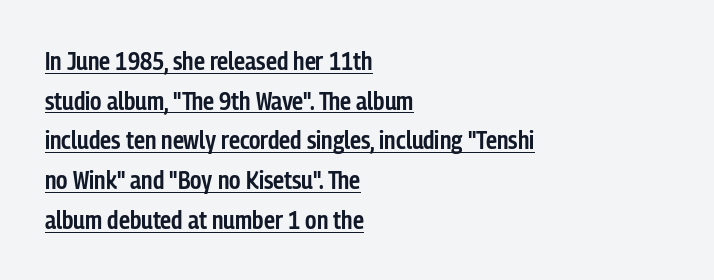
{"italic": "no", "bold": "semi", "underline": "yes", "align": "left", "line_spacing": "normal", "line_spacing_ratio": 1.59, "letter_spacing": "normal", "letter_spacing_em": 0.0, "glyph_px": 25}
